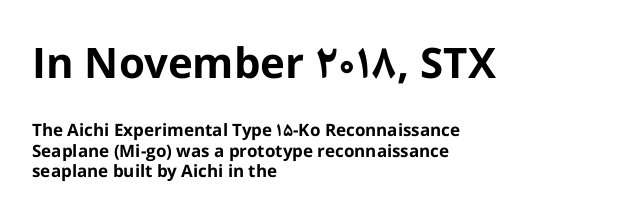
{"serif": "no", "italic": "no", "bold": "yes", "weight": "bold", "width": "normal", "stroke_contrast": "low", "x_height": "medium", "monospaced": "no", "underline": "no", "align": "left", "line_spacing_ratio": 1.22, "letter_spacing": "normal", "letter_spacing_em": 0.0, "larger_block": "first", "size_ratio": 2.47, "glyph_px": 42}
